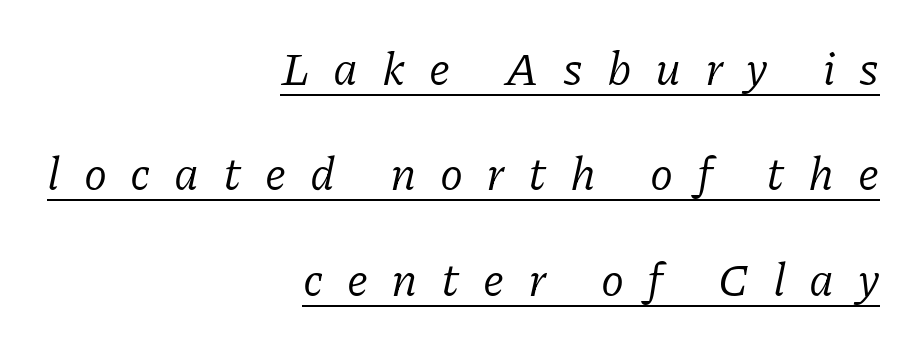
Q: Is the text bold? A: No.
Q: Is the text italic (slanted)? A: Yes, it leans right by about 11 degrees.
Q: Is the typeface a serif or a sans-serif typeface? A: Serif.
Q: Is the text underlined? A: Yes.
Q: How is the paragraph aligned? A: Right-aligned.
Q: Is the spacing between letters normal or unusually wide? A: Unusually wide.
Q: Is the spacing between lines tight, normal or loose? A: Loose.
Q: Width (condensed, normal, or wide)? A: Normal.
Q: Stroke contrast? A: Low.
Q: x-height? A: Medium.
Q: Monospaced? A: No.
